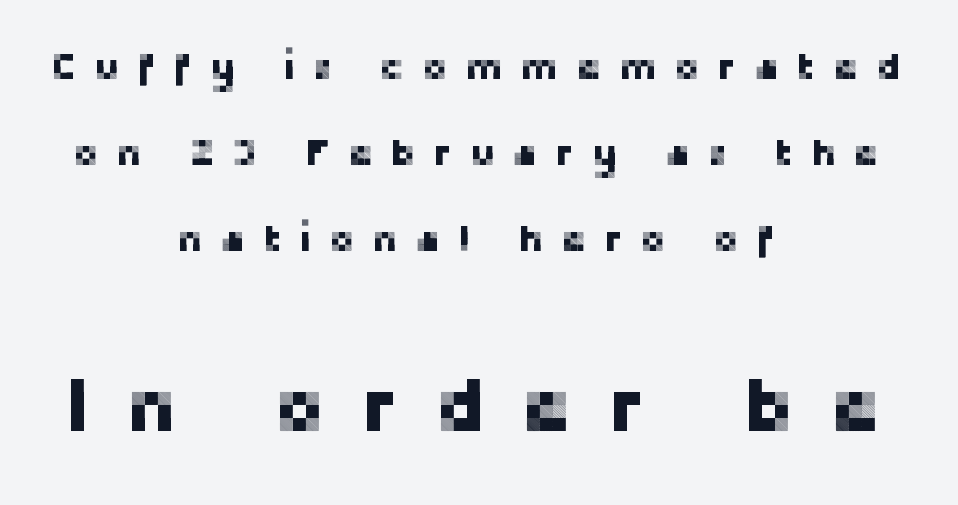
Just letters on the line, the space beneath them empty. Of the two passages, the one underneath uses the larger point size. The face used here is proportionally spaced, like ordinary book or web type. You could fit nearly another row in the gap between these rows.
